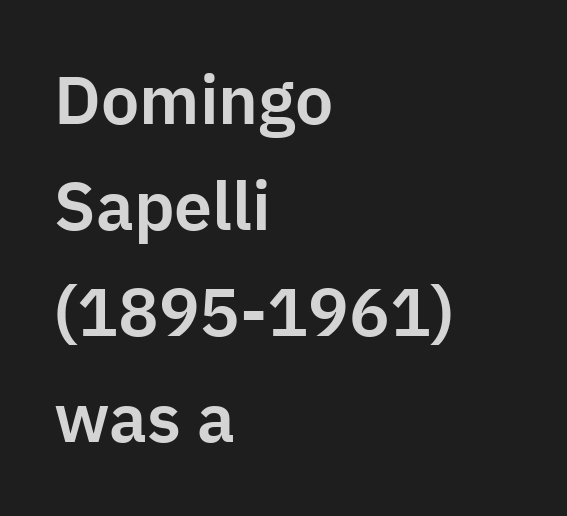
{"serif": "no", "italic": "no", "width": "normal", "stroke_contrast": "low", "x_height": "medium", "monospaced": "no", "underline": "no", "align": "left", "line_spacing": "normal", "line_spacing_ratio": 1.56, "letter_spacing": "normal", "letter_spacing_em": 0.0, "glyph_px": 68}
